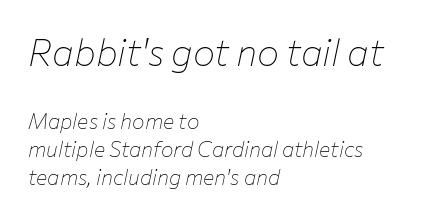
Q: Is the text bold? A: No.
Q: Is the text italic (slanted)? A: Yes, it leans right by about 12 degrees.
Q: Is the text underlined? A: No.
Q: How is the paragraph aligned? A: Left-aligned.
Q: Is the spacing between letters normal or unusually wide? A: Normal.
Q: Is the spacing between lines tight, normal or loose? A: Normal.
Q: Which block of text is set in a larger size, the first (top) or the second (bottom)? A: The first (top) one.
Q: Width (condensed, normal, or wide)? A: Normal.
Q: Stroke contrast? A: Low.
Q: x-height? A: Medium.
Q: Monospaced? A: No.
